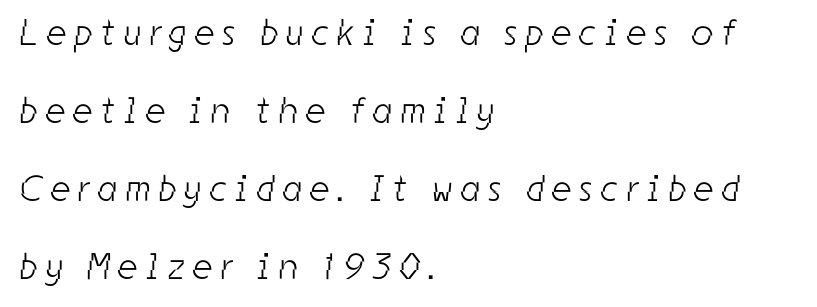
A typesetter would label this face a sans. Spacing verdict: proportional, widths tailored to each character. Letters rest on an invisible, unmarked baseline. Letter spacing: wide.
